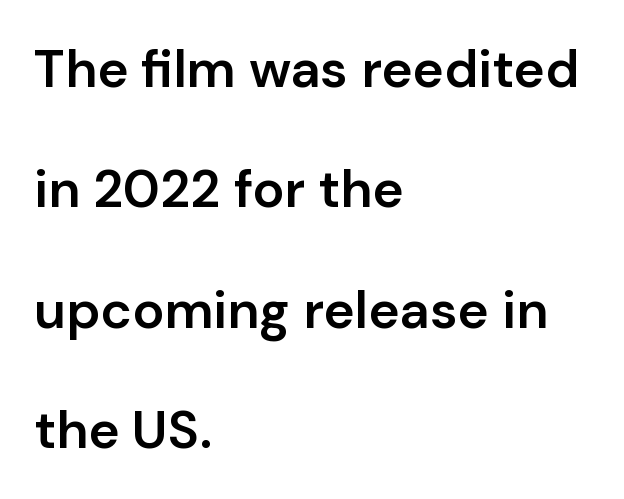
One glance says open: line gaps are wider than usual. Examine the stroke ends and you'll find no serifs. Bold? Not quite — semibold, heavier than regular but stopping short. The passage shown is typed in a proportional face where columns would drift. Horizontal alignment here is leftward, the default for most running prose. Characters follow at the spacing the type designer built in.
